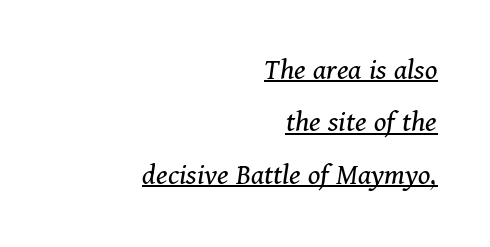
The image shows 31 px regular-weight serif type, italic (leaning right); set right-aligned, normal line spacing (1.69x), normal letter spacing, underlined; medium stroke contrast and a medium x-height.
